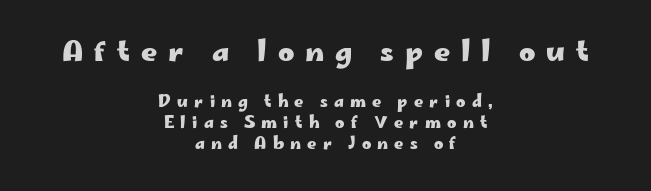
{"serif": "no", "italic": "no", "bold": "yes", "weight": "heavy", "width": "wide", "stroke_contrast": "low", "x_height": "small", "monospaced": "no", "underline": "no", "align": "center", "line_spacing": "normal", "line_spacing_ratio": 1.31, "letter_spacing": "wide", "letter_spacing_em": 0.39, "larger_block": "first", "size_ratio": 1.75, "glyph_px": 28}
